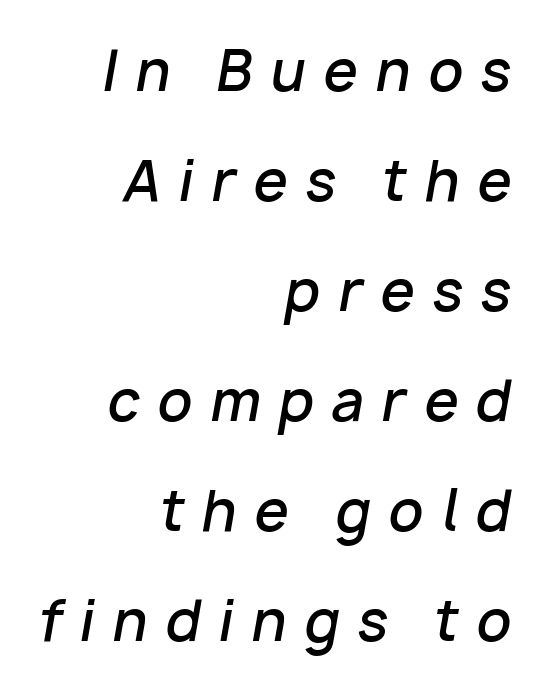
Q: Is the text bold? A: Semi-bold.
Q: Is the text italic (slanted)? A: Yes, it leans right by about 10 degrees.
Q: Is the text underlined? A: No.
Q: How is the paragraph aligned? A: Right-aligned.
Q: Is the spacing between letters normal or unusually wide? A: Unusually wide.
Q: Is the spacing between lines tight, normal or loose? A: Loose.
Q: Width (condensed, normal, or wide)? A: Normal.
Q: Stroke contrast? A: Low.
Q: x-height? A: Medium.
Q: Monospaced? A: No.
